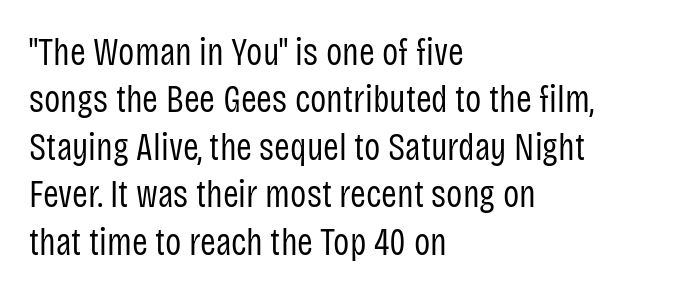
The image shows 38 px regular-weight, condensed sans-serif type, upright; set left-aligned, normal line spacing (1.25x), normal letter spacing, not underlined; low stroke contrast and a large x-height.
